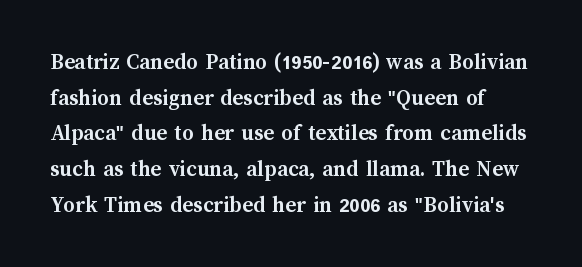
{"italic": "no", "bold": "yes", "underline": "no", "line_spacing": "normal", "line_spacing_ratio": 1.55, "letter_spacing": "normal", "letter_spacing_em": 0.0, "glyph_px": 23}
